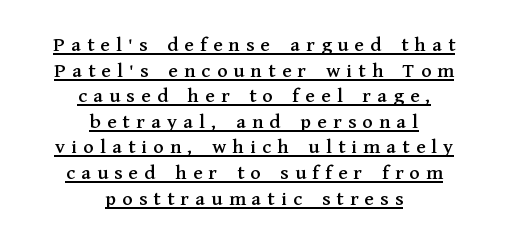
{"italic": "no", "underline": "yes", "align": "center", "line_spacing_ratio": 1.22, "letter_spacing": "wide", "letter_spacing_em": 0.3, "glyph_px": 21}
